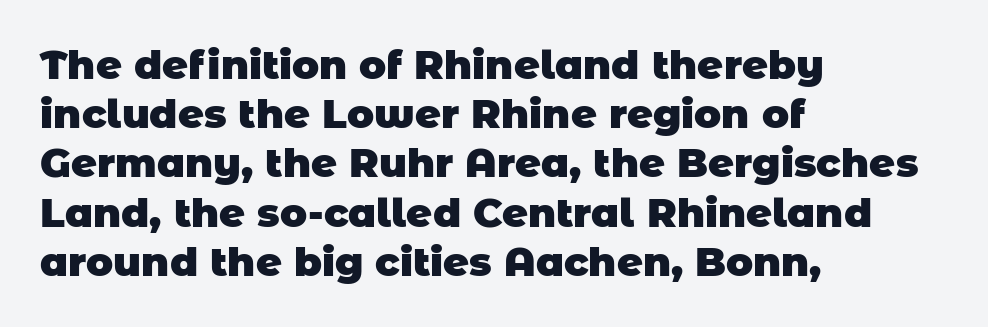
Q: Is the text bold? A: Yes.
Q: Is the typeface a serif or a sans-serif typeface? A: Sans-serif.
Q: Is the text underlined? A: No.
Q: How is the paragraph aligned? A: Left-aligned.
Q: Is the spacing between letters normal or unusually wide? A: Normal.
Q: Width (condensed, normal, or wide)? A: Normal.
Q: Stroke contrast? A: Low.
Q: x-height? A: Large.
Q: Monospaced? A: No.
